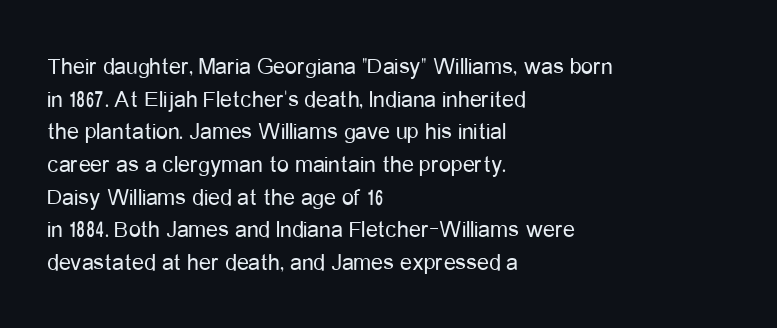
{"italic": "no", "bold": "no", "underline": "no", "align": "left", "line_spacing": "normal", "line_spacing_ratio": 1.36, "letter_spacing": "normal", "letter_spacing_em": 0.0, "glyph_px": 24}
